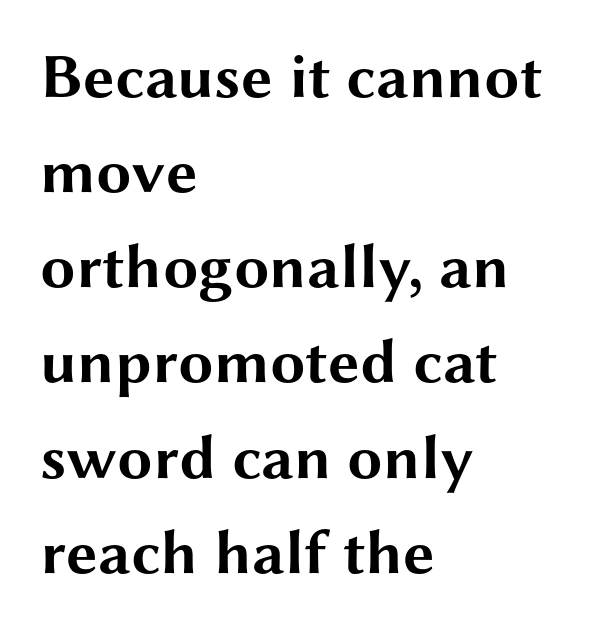
Q: Is the text bold? A: Yes.
Q: Is the text italic (slanted)? A: No, it is upright.
Q: Is the typeface a serif or a sans-serif typeface? A: Sans-serif.
Q: Is the text underlined? A: No.
Q: How is the paragraph aligned? A: Left-aligned.
Q: Is the spacing between letters normal or unusually wide? A: Normal.
Q: Is the spacing between lines tight, normal or loose? A: Normal.
Q: Width (condensed, normal, or wide)? A: Wide.
Q: Stroke contrast? A: Medium.
Q: x-height? A: Medium.
Q: Monospaced? A: No.
